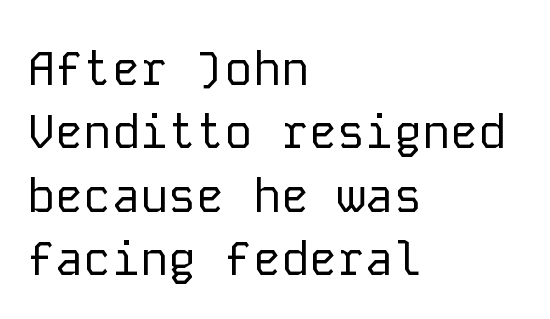
Words float on clear page, feet unadorned. Is there any slant? The stems are plumb. This sample has the even, mechanical cadence of fixed-width lettering. Does extra space separate the letters? No, they use regular spacing. Where is the straight margin? On the left. Students, observe: this is what conventionally led text looks like.
